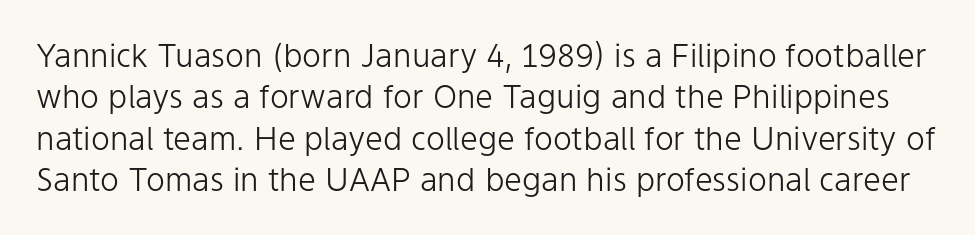
This reads as an unemphasized weight, regular at the heaviest. Tracking value appears to be zero — textbook default spacing. Descender tails drop into unmarked territory. The block of text has a typical density, with ordinary space between rows.
